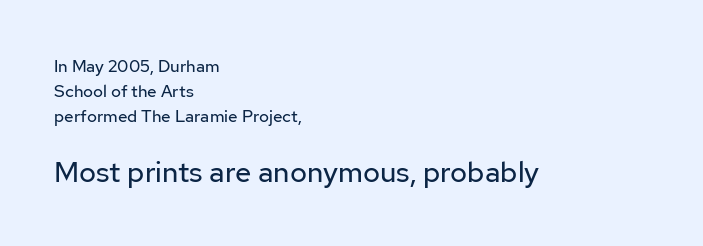
Q: Is the text bold? A: No.
Q: Is the text italic (slanted)? A: No, it is upright.
Q: Is the typeface a serif or a sans-serif typeface? A: Sans-serif.
Q: Is the text underlined? A: No.
Q: How is the paragraph aligned? A: Left-aligned.
Q: Is the spacing between letters normal or unusually wide? A: Normal.
Q: Is the spacing between lines tight, normal or loose? A: Normal.
Q: Which block of text is set in a larger size, the first (top) or the second (bottom)? A: The second (bottom) one.
Q: Width (condensed, normal, or wide)? A: Normal.
Q: Stroke contrast? A: Low.
Q: x-height? A: Medium.
Q: Monospaced? A: No.
